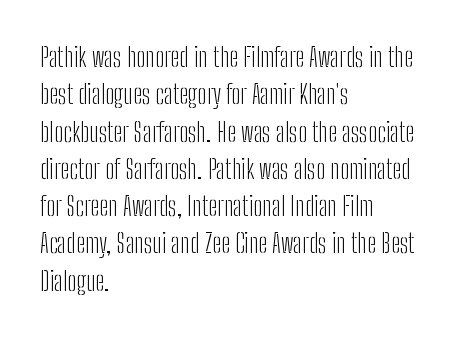
The image shows 27 px text type, upright; set left-aligned, normal line spacing (1.38x), normal letter spacing, not underlined.
